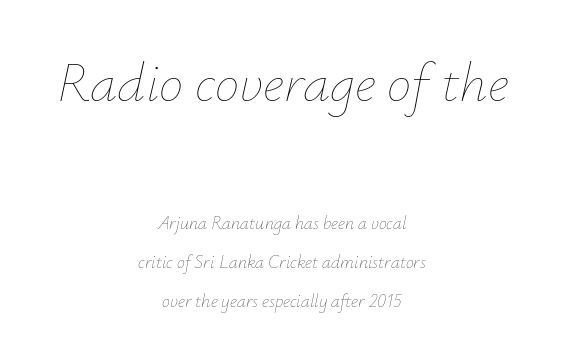
The image shows 55 px thin type, italic (leaning right); set centered, loose line spacing (2.15x), normal letter spacing, not underlined; the first (top) block is 3.06x larger; low stroke contrast and a small x-height.
